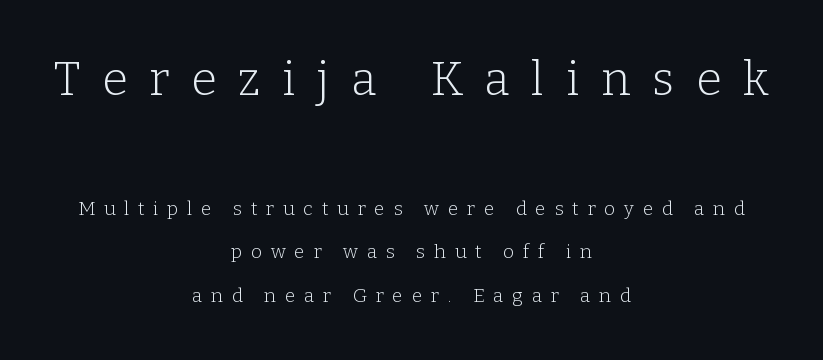
Horizontal alignment here is central, giving a formal, balanced look. This rendering employs a face with finishing strokes, i.e., a serif. The letterforms sit at book weight or below. Ordinary non-slanted type is in use.
